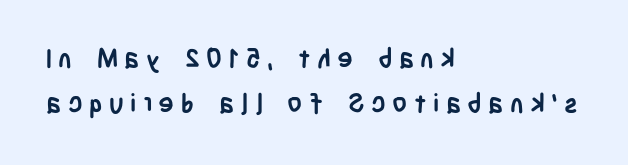
The image shows 26 px bold type, upright; set left-aligned, line spacing 1.74x, unusually wide letter spacing (+0.25 em), not underlined.
